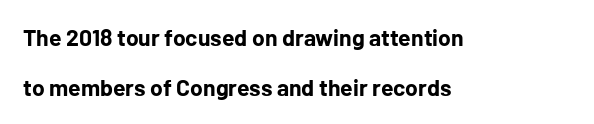
Q: Is the text bold? A: Yes.
Q: Is the text italic (slanted)? A: No, it is upright.
Q: Is the text underlined? A: No.
Q: How is the paragraph aligned? A: Left-aligned.
Q: Is the spacing between letters normal or unusually wide? A: Normal.
Q: Is the spacing between lines tight, normal or loose? A: Loose.
